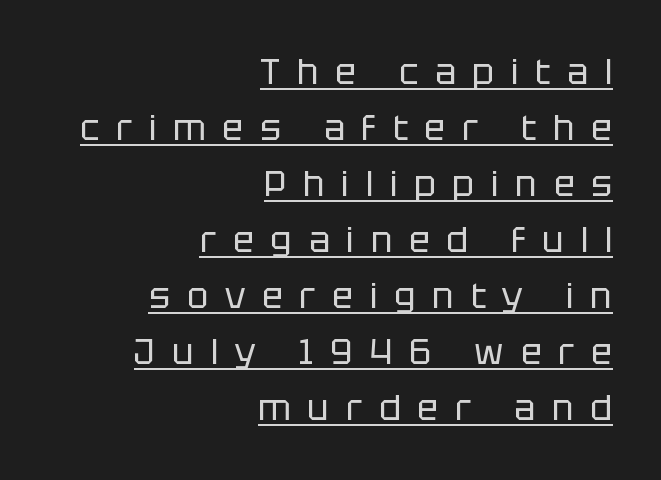
Q: Is the text bold? A: No.
Q: Is the text italic (slanted)? A: No, it is upright.
Q: Is the typeface a serif or a sans-serif typeface? A: Sans-serif.
Q: Is the text underlined? A: Yes.
Q: How is the paragraph aligned? A: Right-aligned.
Q: Is the spacing between letters normal or unusually wide? A: Unusually wide.
Q: Is the spacing between lines tight, normal or loose? A: Normal.
Q: Width (condensed, normal, or wide)? A: Normal.
Q: Stroke contrast? A: Low.
Q: x-height? A: Large.
Q: Monospaced? A: No.
